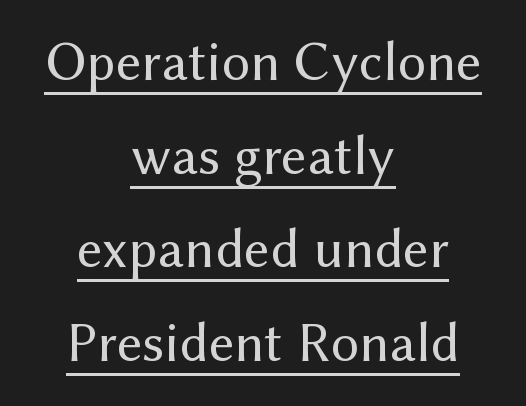
The image shows 56 px regular-weight sans-serif type, upright; set centered, normal line spacing (1.67x), normal letter spacing, underlined; medium stroke contrast and a medium x-height.
